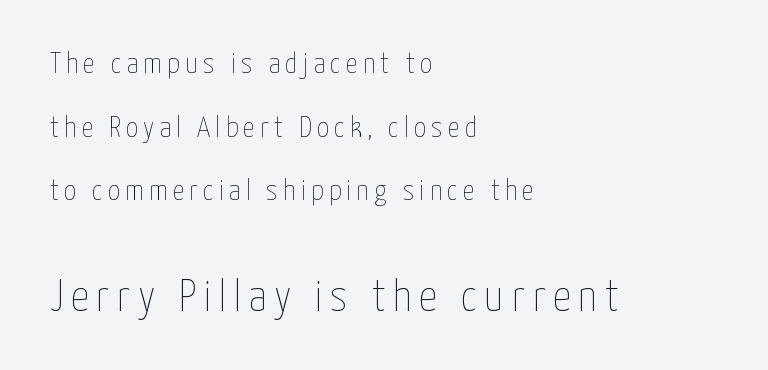
The image shows 45 px thin, condensed type, upright; set left-aligned, loose line spacing (2.12x), not underlined; the second (bottom) block is 1.5x larger; low stroke contrast and a medium x-height.
